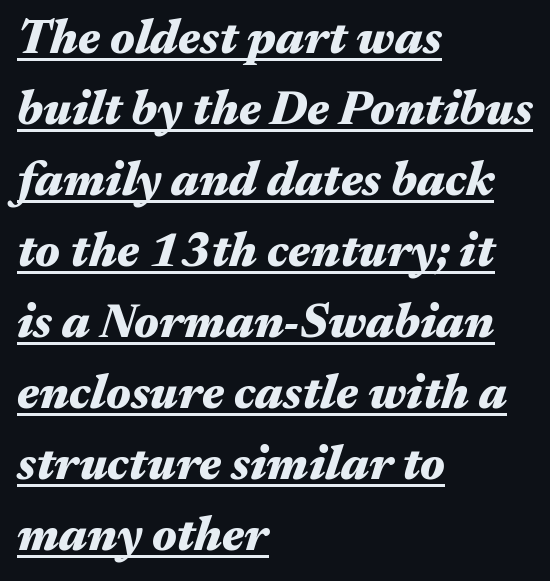
The rendering uses the underline text-decoration. Spacing between characters is what you'd get straight out of the box. You could not count columns in this text — the font is proportionally spaced. Which margin do the lines hug? The left one — the right edge is uneven.
